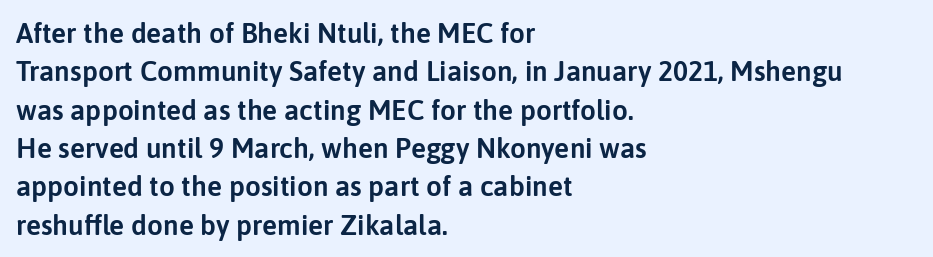
The image shows 28 px sans-serif type, upright; set left-aligned, normal line spacing (1.37x), normal letter spacing, not underlined; low stroke contrast and a medium x-height.
